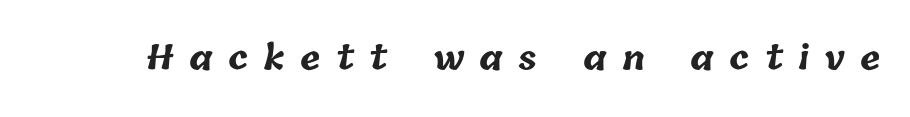
The strokes are fattened all the way to bold. Underline: absent. This sample has the flowing, uneven cadence of proportional lettering. Letter spacing: wide.
